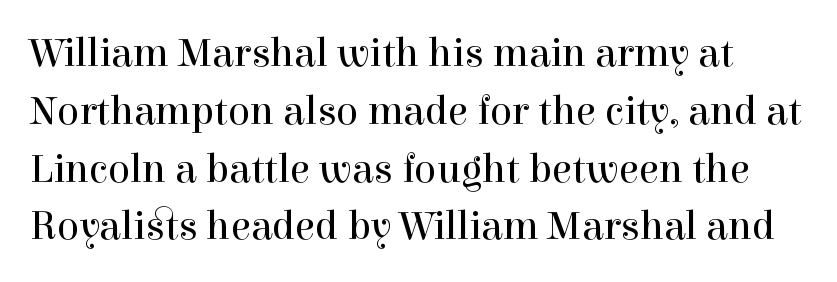
Q: Is the text bold? A: No.
Q: Is the text italic (slanted)? A: No, it is upright.
Q: Is the typeface a serif or a sans-serif typeface? A: Serif.
Q: Is the text underlined? A: No.
Q: Is the spacing between letters normal or unusually wide? A: Normal.
Q: Is the spacing between lines tight, normal or loose? A: Normal.
Q: Width (condensed, normal, or wide)? A: Normal.
Q: x-height? A: Medium.
Q: Monospaced? A: No.
